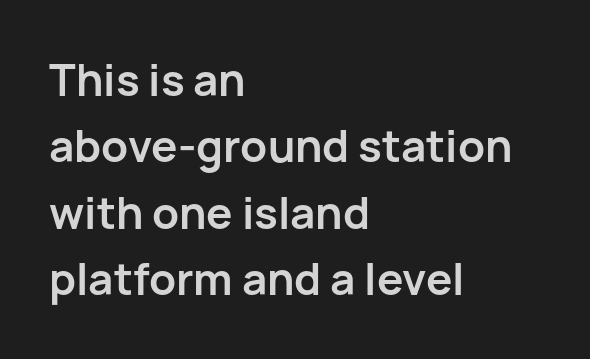
{"serif": "no", "italic": "no", "bold": "yes", "weight": "semibold", "width": "normal", "stroke_contrast": "low", "x_height": "medium", "monospaced": "no", "underline": "no", "align": "left", "line_spacing": "normal", "line_spacing_ratio": 1.51, "letter_spacing": "normal", "letter_spacing_em": 0.0, "glyph_px": 44}
